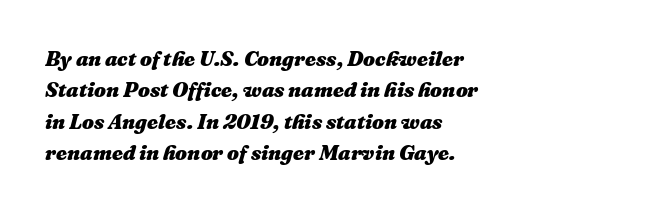
Q: Is the text bold? A: Yes.
Q: Is the text italic (slanted)? A: Yes, it leans right by about 16 degrees.
Q: Is the text underlined? A: No.
Q: How is the paragraph aligned? A: Left-aligned.
Q: Is the spacing between letters normal or unusually wide? A: Normal.
Q: Is the spacing between lines tight, normal or loose? A: Normal.
